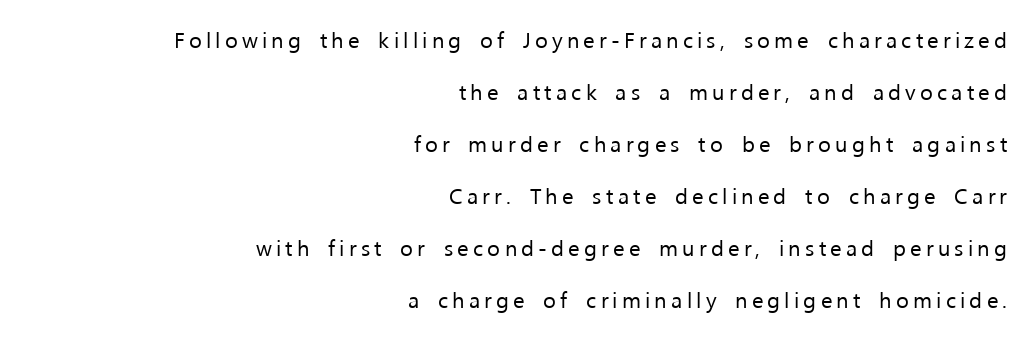
Q: Is the text bold? A: No.
Q: Is the text italic (slanted)? A: No, it is upright.
Q: Is the text underlined? A: No.
Q: How is the paragraph aligned? A: Right-aligned.
Q: Is the spacing between lines tight, normal or loose? A: Loose.
